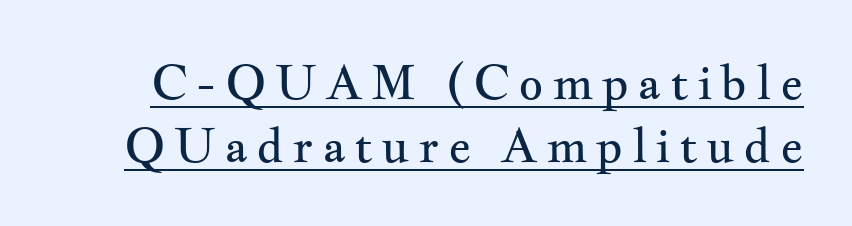
{"serif": "yes", "italic": "no", "bold": "no", "weight": "regular", "width": "wide", "stroke_contrast": "medium", "x_height": "small", "monospaced": "no", "underline": "yes", "line_spacing": "normal", "line_spacing_ratio": 1.31, "glyph_px": 48}
